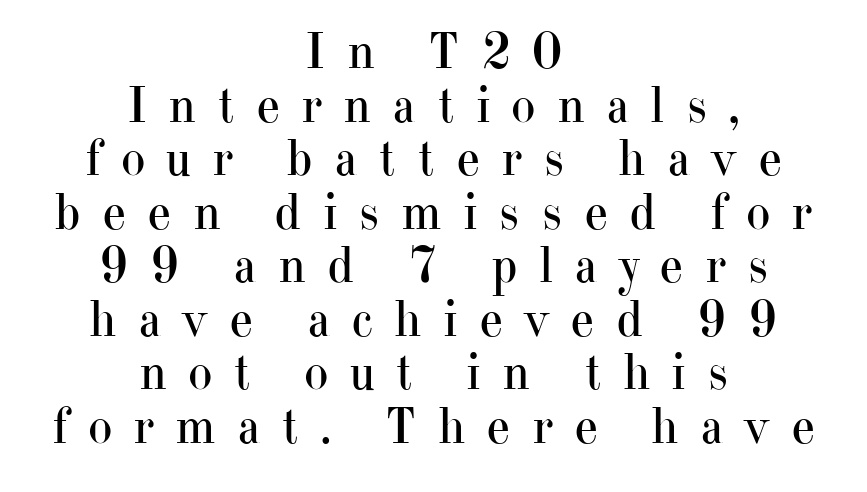
The image shows 52 px regular-weight serif type, upright; set centered, tight line spacing (1.03x), unusually wide letter spacing (+0.4 em), not underlined; high stroke contrast and a small x-height.
